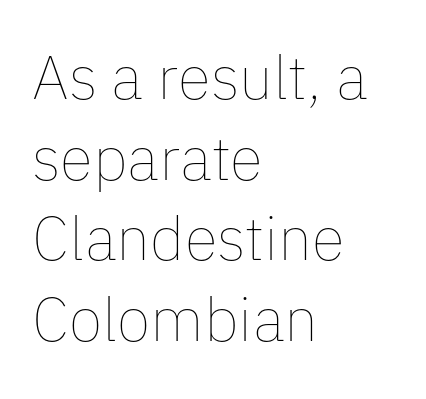
The image shows 61 px thin type, upright; set left-aligned, normal line spacing (1.32x), normal letter spacing, not underlined; low stroke contrast and a medium x-height.
